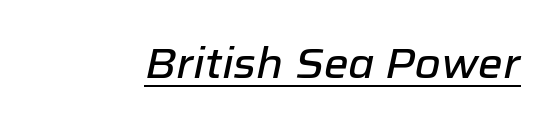
The image shows 42 px text type, italic (leaning right); set normal letter spacing, underlined; low stroke contrast and a medium x-height.
